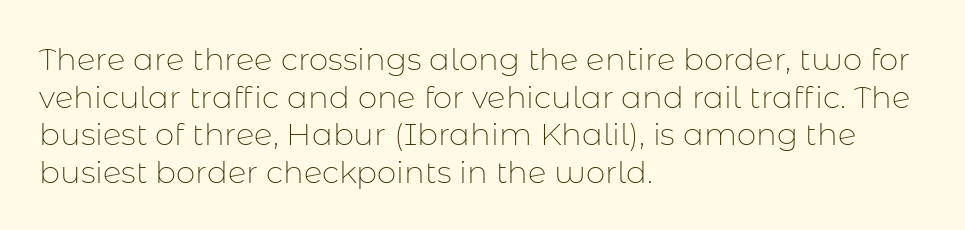
The image shows 31 px thin sans-serif type, upright; set left-aligned, line spacing 1.21x, normal letter spacing, not underlined; low stroke contrast and a medium x-height.
